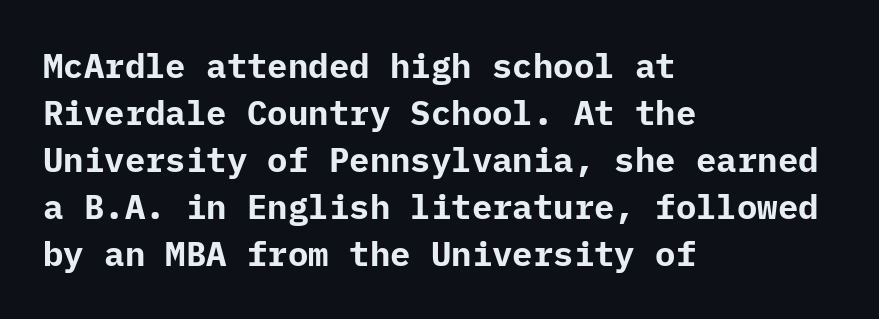
Q: Is the text bold? A: Yes.
Q: Is the text italic (slanted)? A: No, it is upright.
Q: Is the typeface a serif or a sans-serif typeface? A: Sans-serif.
Q: Is the text underlined? A: No.
Q: How is the paragraph aligned? A: Left-aligned.
Q: Is the spacing between letters normal or unusually wide? A: Normal.
Q: Is the spacing between lines tight, normal or loose? A: Normal.
Q: Width (condensed, normal, or wide)? A: Normal.
Q: Stroke contrast? A: Low.
Q: x-height? A: Medium.
